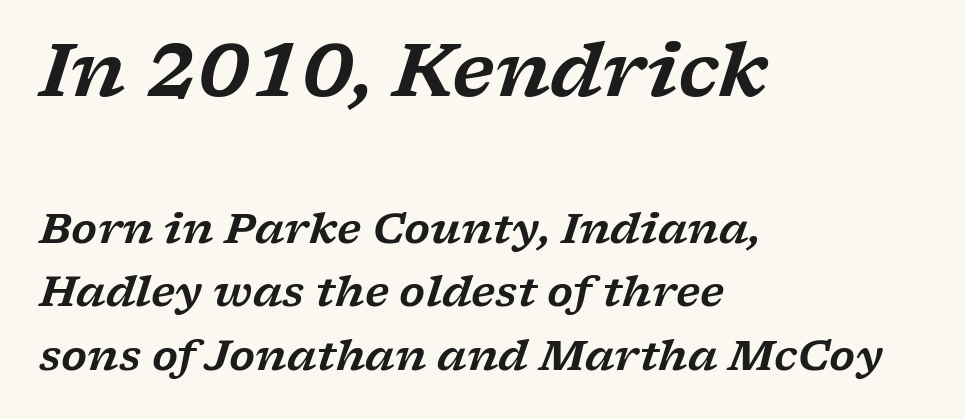
Q: Is the text italic (slanted)? A: Yes, it leans right by about 17 degrees.
Q: Is the typeface a serif or a sans-serif typeface? A: Serif.
Q: Is the text underlined? A: No.
Q: How is the paragraph aligned? A: Left-aligned.
Q: Is the spacing between letters normal or unusually wide? A: Normal.
Q: Is the spacing between lines tight, normal or loose? A: Normal.
Q: Which block of text is set in a larger size, the first (top) or the second (bottom)? A: The first (top) one.
Q: Width (condensed, normal, or wide)? A: Wide.
Q: Stroke contrast? A: Low.
Q: x-height? A: Medium.
Q: Monospaced? A: No.
